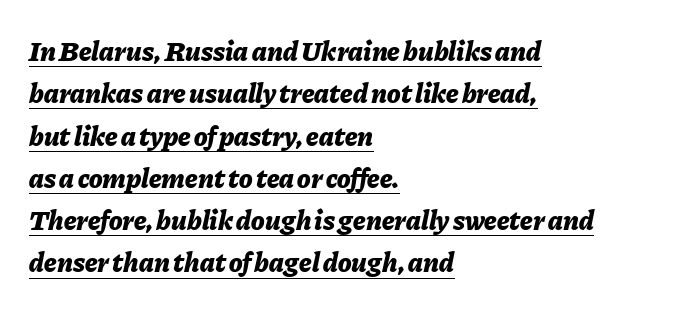
Q: Is the text bold? A: Yes.
Q: Is the text italic (slanted)? A: Yes, it leans right by about 11 degrees.
Q: Is the text underlined? A: Yes.
Q: How is the paragraph aligned? A: Left-aligned.
Q: Is the spacing between letters normal or unusually wide? A: Normal.
Q: Is the spacing between lines tight, normal or loose? A: Normal.
Q: Width (condensed, normal, or wide)? A: Normal.
Q: Stroke contrast? A: Low.
Q: x-height? A: Medium.
Q: Monospaced? A: No.
